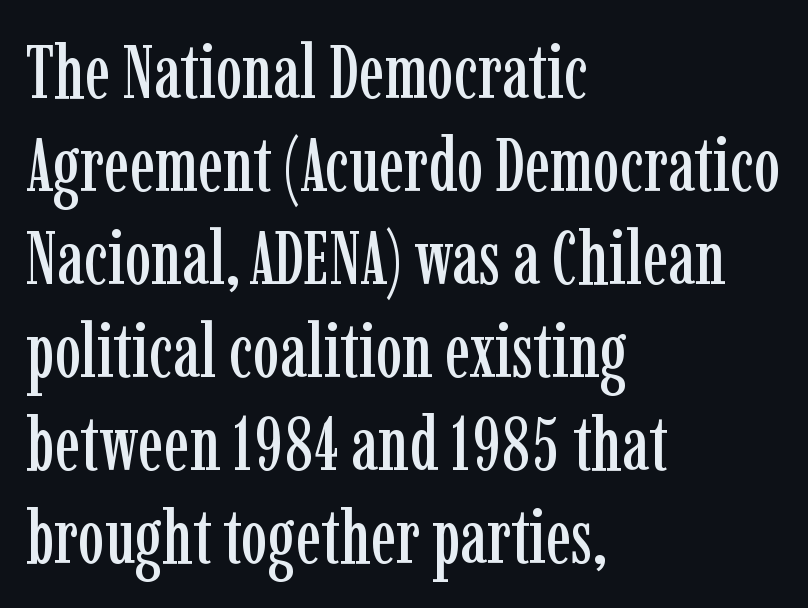
{"serif": "yes", "italic": "no", "width": "condensed", "stroke_contrast": "low", "x_height": "medium", "monospaced": "no", "underline": "no", "align": "left", "line_spacing_ratio": 1.24, "letter_spacing": "normal", "letter_spacing_em": 0.0, "glyph_px": 75}
